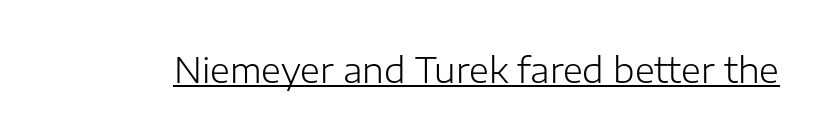
The image shows 34 px light sans-serif type, upright; set normal letter spacing, underlined; low stroke contrast and a medium x-height.
